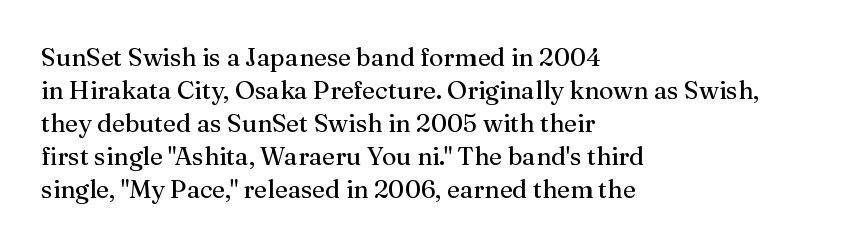
The setting favours the left margin, as ordinary paragraphs usually do. The letters stand upright; this is a roman face. Does the leading feel generous? No, just average. The passage shown has conventional tracking throughout. Each stroke keeps to a modest, everyday thickness or less.
